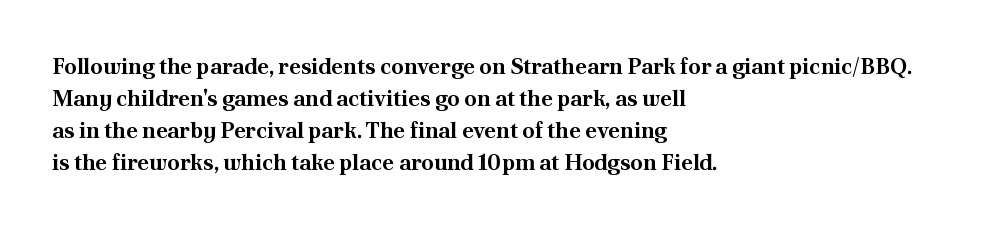
Students, observe: this is what conventionally led text looks like. Ascenders rise straight up at ninety degrees. Pretty heavy lettering here — definitely bold. The words here are not underlined.
